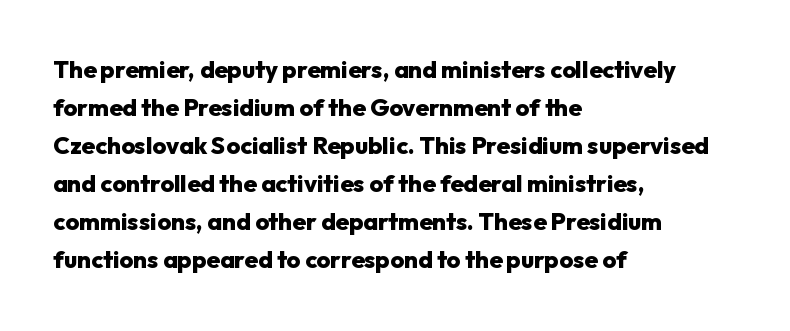
Q: Is the text bold? A: Yes.
Q: Is the text italic (slanted)? A: No, it is upright.
Q: Is the text underlined? A: No.
Q: How is the paragraph aligned? A: Left-aligned.
Q: Is the spacing between letters normal or unusually wide? A: Normal.
Q: Is the spacing between lines tight, normal or loose? A: Normal.
